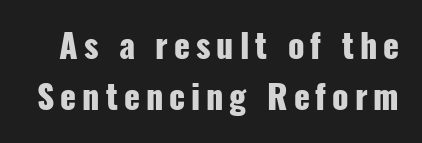
The image shows 33 px heavy, condensed sans-serif type, upright; set normal line spacing (1.55x), not underlined; low stroke contrast and a medium x-height.
